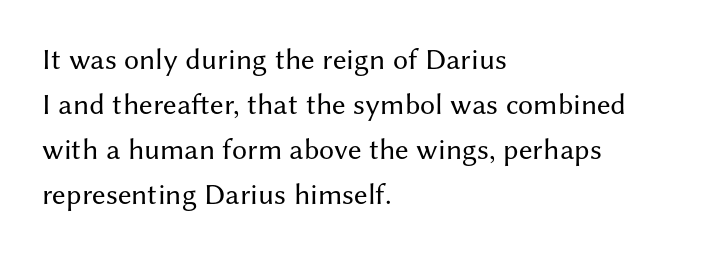
Italic? Not at all — the glyphs are vertical. Compared with typical body copy, the letter spacing here is the same. You could not count columns in this text — the font is proportionally spaced. Check the space under the baseline: it is left empty. Letters have the restrained weight of plain body copy at most. The lines in this sample share a left origin and differ only in where they stop.
